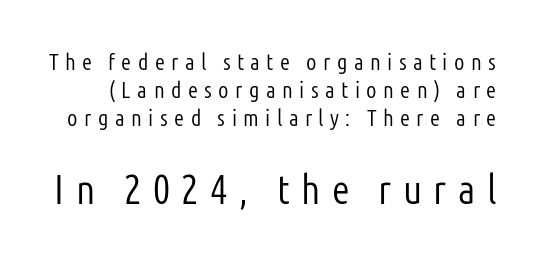
The image shows 41 px light, condensed sans-serif type, upright; set line spacing 1.22x, unusually wide letter spacing (+0.28 em), not underlined; the second (bottom) block is 1.78x larger; low stroke contrast and a medium x-height.
